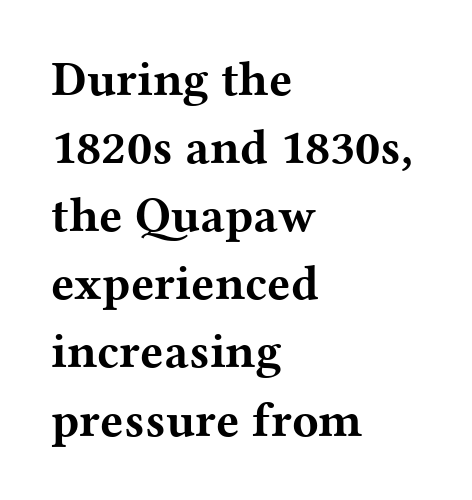
{"serif": "yes", "italic": "no", "bold": "yes", "weight": "bold", "width": "wide", "stroke_contrast": "medium", "x_height": "medium", "monospaced": "no", "underline": "no", "align": "left", "line_spacing": "normal", "line_spacing_ratio": 1.39, "letter_spacing": "normal", "letter_spacing_em": 0.0, "glyph_px": 49}
